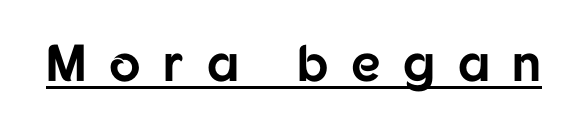
Q: Is the text bold? A: Yes.
Q: Is the text italic (slanted)? A: No, it is upright.
Q: Is the typeface a serif or a sans-serif typeface? A: Sans-serif.
Q: Is the text underlined? A: Yes.
Q: Is the spacing between letters normal or unusually wide? A: Unusually wide.
Q: Width (condensed, normal, or wide)? A: Normal.
Q: Stroke contrast? A: Low.
Q: x-height? A: Medium.
Q: Monospaced? A: No.
